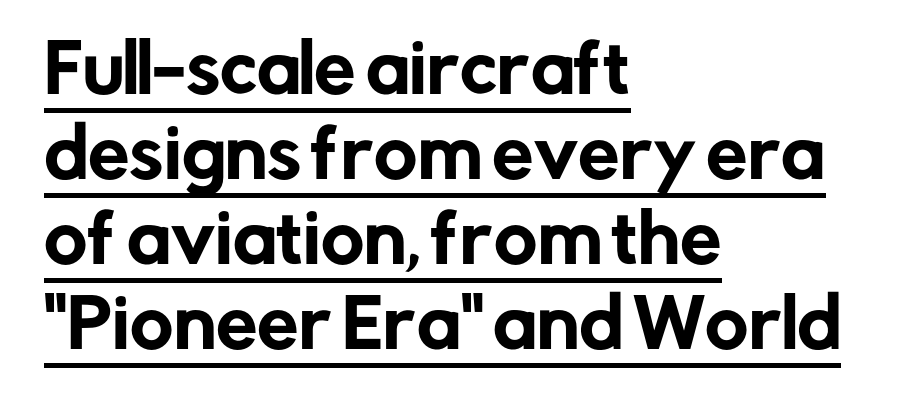
The image shows 66 px sans-serif type, upright; set left-aligned, normal line spacing (1.29x), normal letter spacing, underlined; low stroke contrast and a medium x-height.
